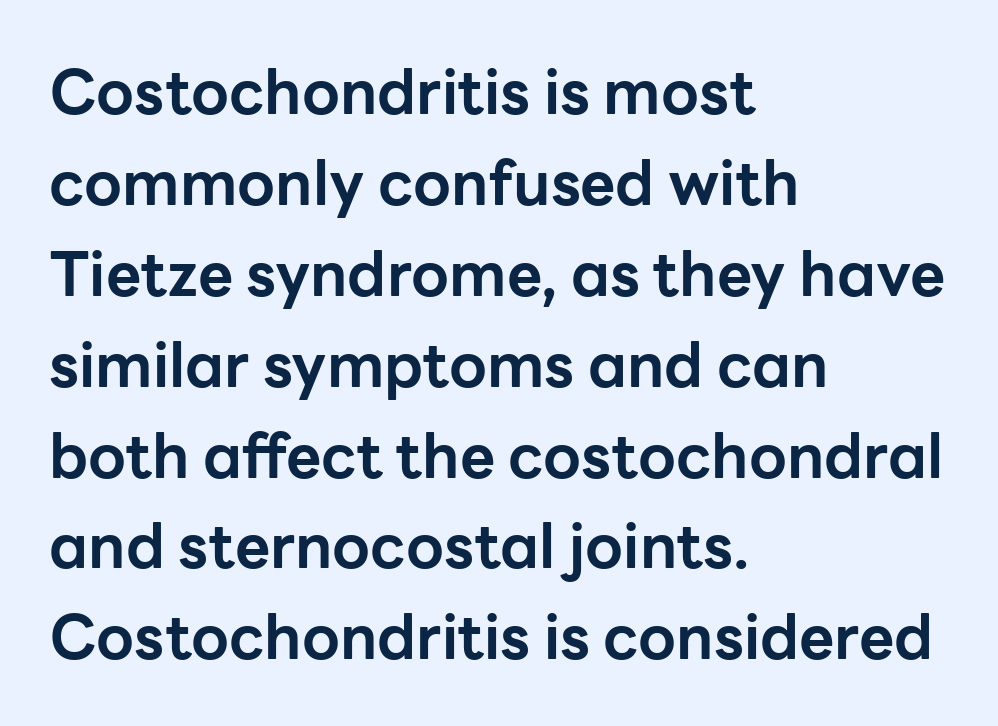
The image shows 61 px bold sans-serif type, upright; set left-aligned, normal line spacing (1.49x), normal letter spacing, not underlined; low stroke contrast and a medium x-height.
